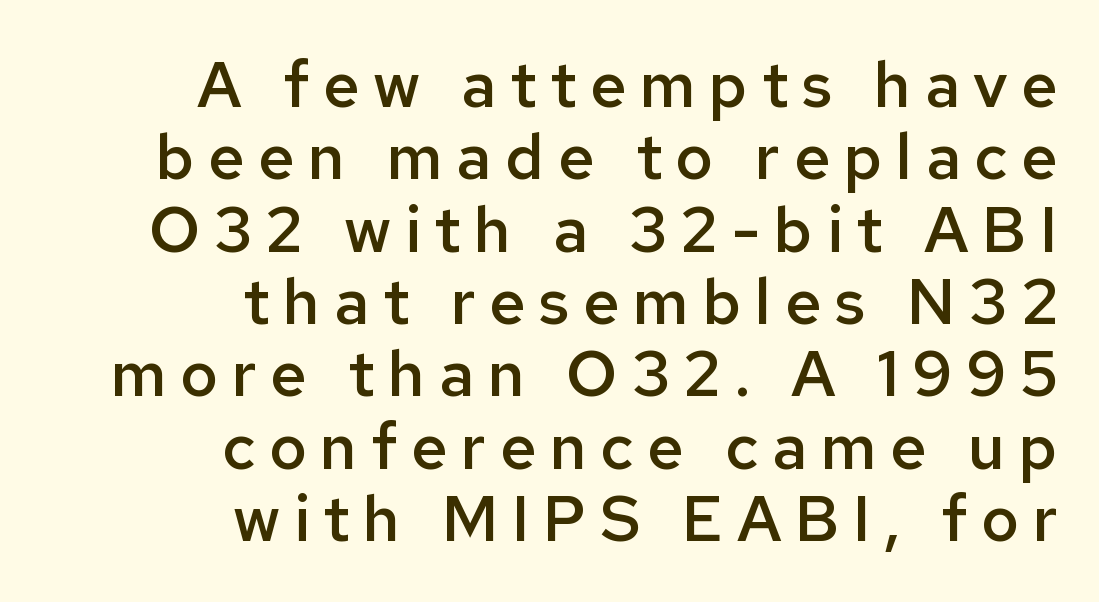
{"serif": "no", "italic": "no", "bold": "semi", "weight": "semibold", "width": "normal", "stroke_contrast": "low", "x_height": "medium", "monospaced": "no", "underline": "no", "align": "right", "line_spacing": "tight", "line_spacing_ratio": 1.13, "letter_spacing": "wide", "letter_spacing_em": 0.21, "glyph_px": 64}
